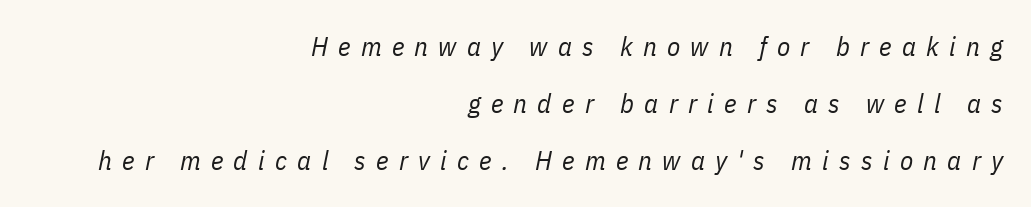
The foot of each line stays bare and open. A typesetter would call this heavily tracked-out type. One glance says open: line gaps are wider than usual. Every character sits at an angle, as italics do.
